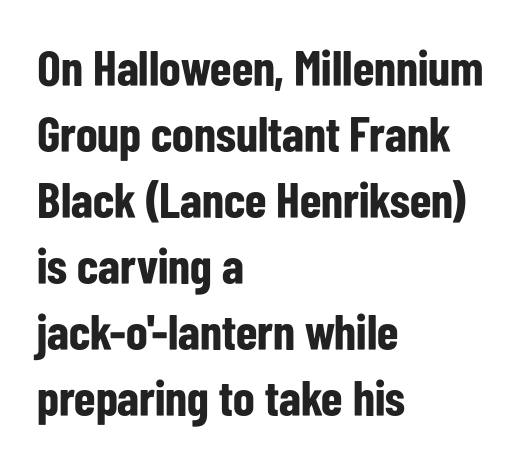
The image shows 50 px bold, condensed sans-serif type, upright; set left-aligned, normal line spacing (1.32x), normal letter spacing, not underlined; low stroke contrast and a medium x-height.
